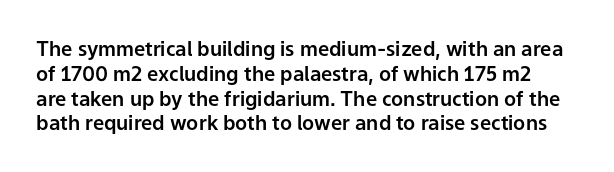
The image shows 20 px text type, upright; set line spacing 1.24x, normal letter spacing, not underlined.
